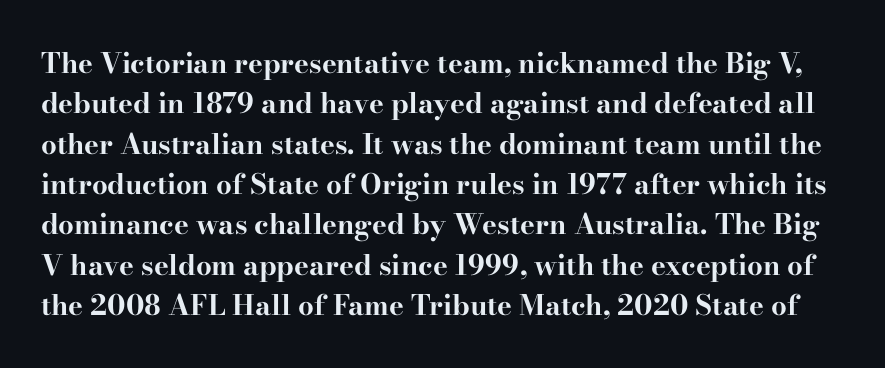
Q: Is the text bold? A: Yes.
Q: Is the text italic (slanted)? A: No, it is upright.
Q: Is the typeface a serif or a sans-serif typeface? A: Serif.
Q: Is the text underlined? A: No.
Q: Is the spacing between letters normal or unusually wide? A: Normal.
Q: Is the spacing between lines tight, normal or loose? A: Normal.
Q: Width (condensed, normal, or wide)? A: Wide.
Q: Stroke contrast? A: High.
Q: x-height? A: Small.
Q: Monospaced? A: No.
